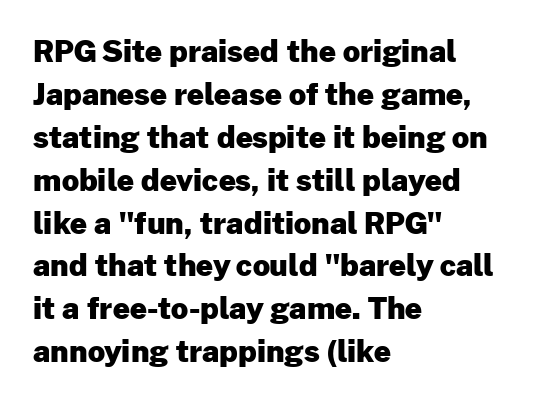
Q: Is the text bold? A: Yes.
Q: Is the text italic (slanted)? A: No, it is upright.
Q: Is the typeface a serif or a sans-serif typeface? A: Sans-serif.
Q: Is the text underlined? A: No.
Q: How is the paragraph aligned? A: Left-aligned.
Q: Is the spacing between letters normal or unusually wide? A: Normal.
Q: Is the spacing between lines tight, normal or loose? A: Normal.
Q: Width (condensed, normal, or wide)? A: Normal.
Q: Stroke contrast? A: Low.
Q: x-height? A: Medium.
Q: Monospaced? A: No.
